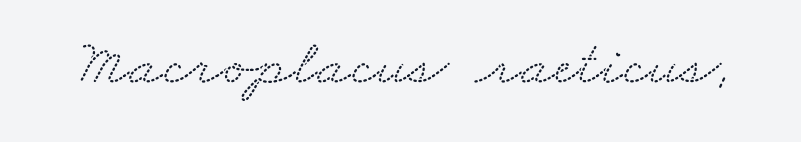
{"serif": "yes", "width": "wide", "stroke_contrast": "low", "x_height": "small", "monospaced": "no", "underline": "no", "letter_spacing": "normal", "letter_spacing_em": 0.0, "glyph_px": 65}
